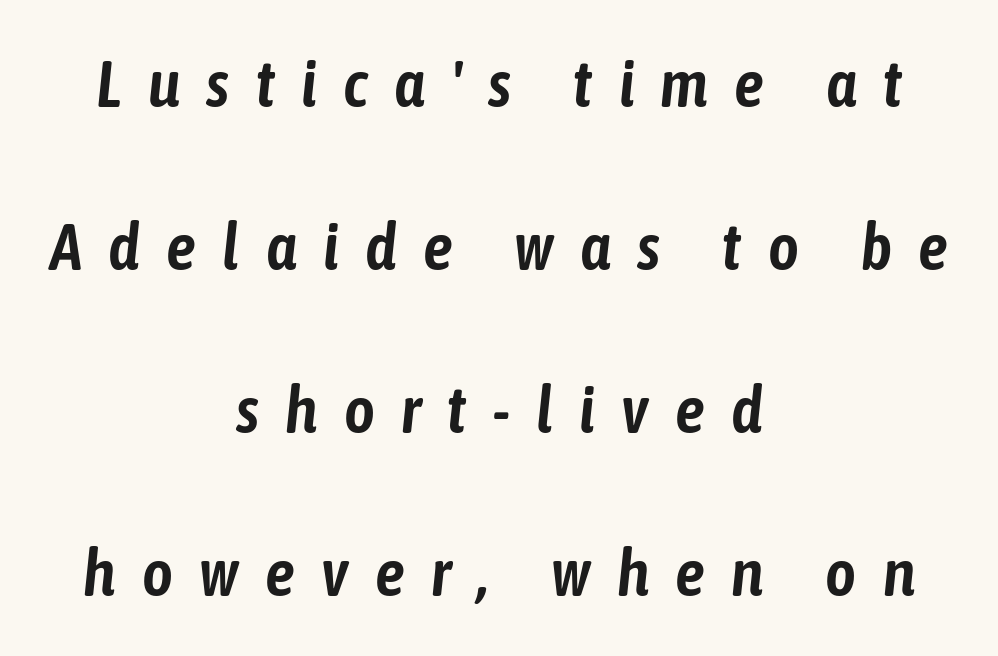
The image shows 66 px condensed type, italic (leaning right); set centered, loose line spacing (2.47x), unusually wide letter spacing (+0.4 em), not underlined; low stroke contrast and a medium x-height.
